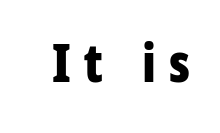
The image shows 53 px bold, condensed sans-serif type, upright; set unusually wide letter spacing (+0.25 em), not underlined; low stroke contrast and a large x-height.
